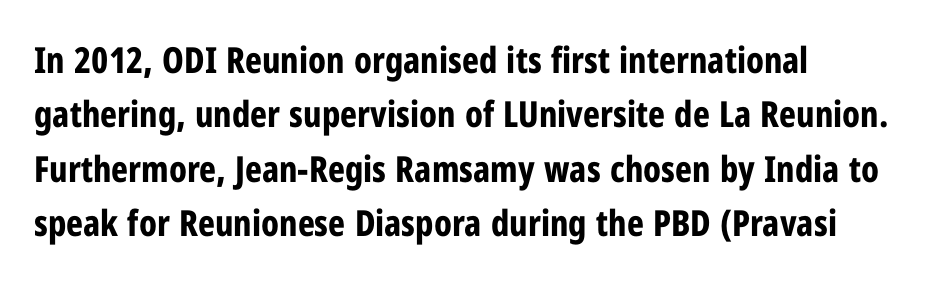
{"serif": "no", "italic": "no", "bold": "yes", "weight": "bold", "width": "condensed", "stroke_contrast": "low", "x_height": "medium", "monospaced": "no", "underline": "no", "align": "left", "line_spacing": "normal", "line_spacing_ratio": 1.51, "letter_spacing": "normal", "letter_spacing_em": 0.0, "glyph_px": 36}
